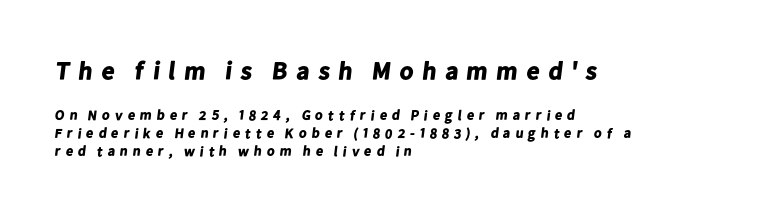
Heavy, bold letterforms. Descenders are the only things crossing below the line. The upper block of text is set noticeably larger than the block beneath it. Visually the block forms a straight wall on the left and a jagged coastline on the right. Each word looks stretched out because of the extra space between its letters. The rendering uses a moderate line-height, typical for paragraphs.
